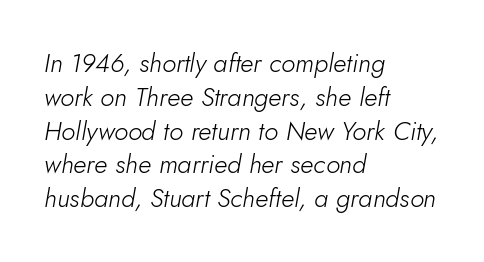
{"italic": "yes", "lean": "right", "slant_degrees": 10, "bold": "no", "underline": "no", "align": "left", "line_spacing": "normal", "line_spacing_ratio": 1.3, "letter_spacing": "normal", "letter_spacing_em": 0.0, "glyph_px": 26}
